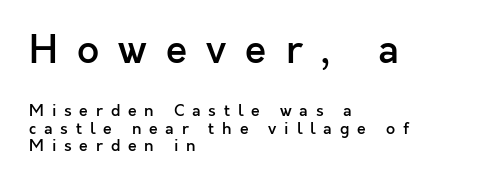
Q: Is the text bold? A: Semi-bold.
Q: Is the text italic (slanted)? A: No, it is upright.
Q: Is the typeface a serif or a sans-serif typeface? A: Sans-serif.
Q: Is the text underlined? A: No.
Q: How is the paragraph aligned? A: Left-aligned.
Q: Is the spacing between letters normal or unusually wide? A: Unusually wide.
Q: Is the spacing between lines tight, normal or loose? A: Tight.
Q: Which block of text is set in a larger size, the first (top) or the second (bottom)? A: The first (top) one.
Q: Width (condensed, normal, or wide)? A: Normal.
Q: x-height? A: Medium.
Q: Monospaced? A: No.
